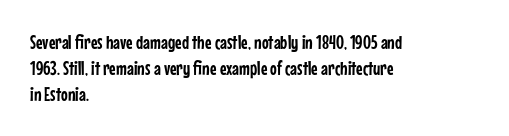
The letterforms sit shoulder to shoulder at normal distance. The lines in this sample share a left origin and differ only in where they stop. Lines of text with bare space underneath. This sample keeps an unexceptional amount of space between lines. Upright lettering throughout.
